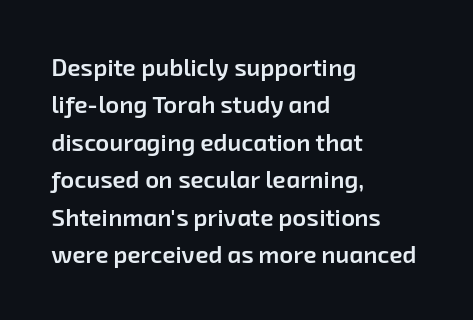
The image shows 24 px text type; set left-aligned, normal line spacing (1.56x), normal letter spacing, not underlined.
